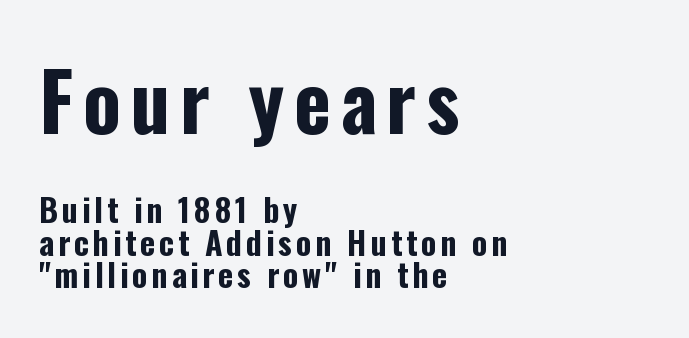
The image shows 79 px bold, condensed sans-serif type, upright; set left-aligned, tight line spacing (1.03x), not underlined; the first (top) block is 2.47x larger; low stroke contrast and a medium x-height.
